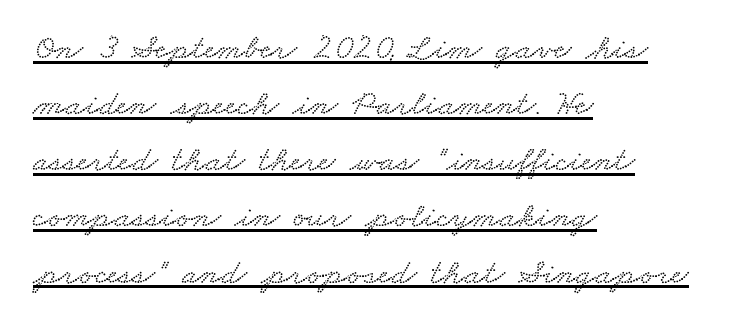
{"width": "wide", "stroke_contrast": "low", "x_height": "small", "monospaced": "no", "underline": "yes", "align": "left", "line_spacing": "normal", "line_spacing_ratio": 1.56, "letter_spacing": "normal", "letter_spacing_em": 0.0, "glyph_px": 36}
